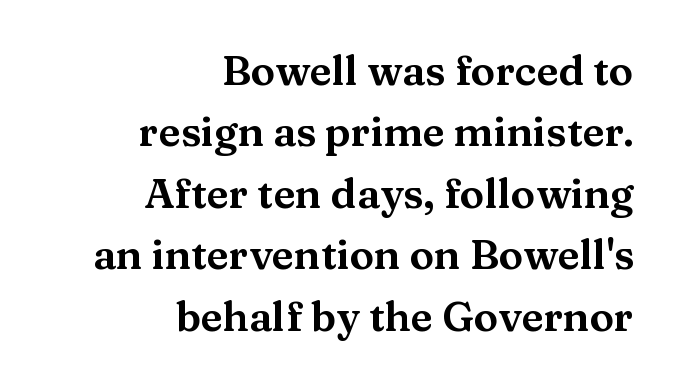
Q: Is the text italic (slanted)? A: No, it is upright.
Q: Is the typeface a serif or a sans-serif typeface? A: Serif.
Q: Is the text underlined? A: No.
Q: How is the paragraph aligned? A: Right-aligned.
Q: Is the spacing between letters normal or unusually wide? A: Normal.
Q: Is the spacing between lines tight, normal or loose? A: Normal.
Q: Width (condensed, normal, or wide)? A: Wide.
Q: Stroke contrast? A: Medium.
Q: x-height? A: Medium.
Q: Monospaced? A: No.
